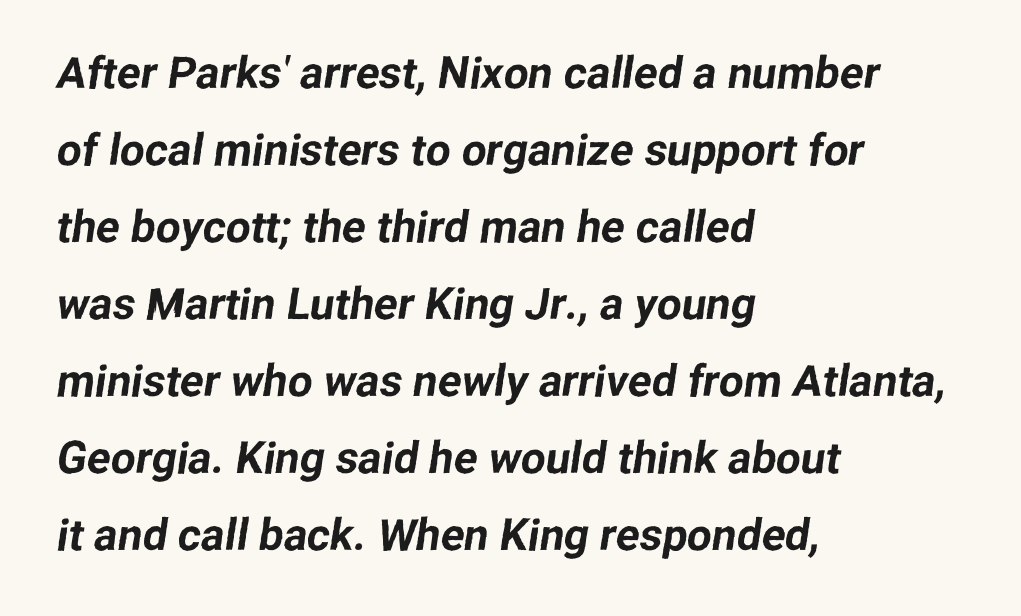
The face used here is a sans, in the tradition of grotesques and geometrics. The face used here is rendered with its standard letterfit. Short and long lines alike share a common starting point at left. The glyphs are unaccompanied by any horizontal stroke below them. The face used here is proportionally spaced, like ordinary book or web type.
